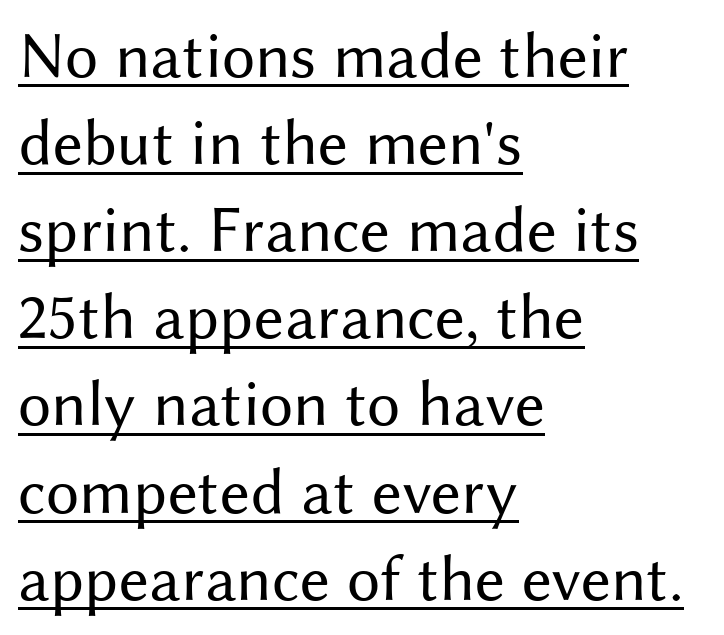
{"serif": "no", "italic": "no", "bold": "no", "weight": "regular", "width": "normal", "stroke_contrast": "medium", "x_height": "medium", "monospaced": "no", "underline": "yes", "align": "left", "line_spacing": "normal", "line_spacing_ratio": 1.32, "letter_spacing": "normal", "letter_spacing_em": 0.0, "glyph_px": 66}
